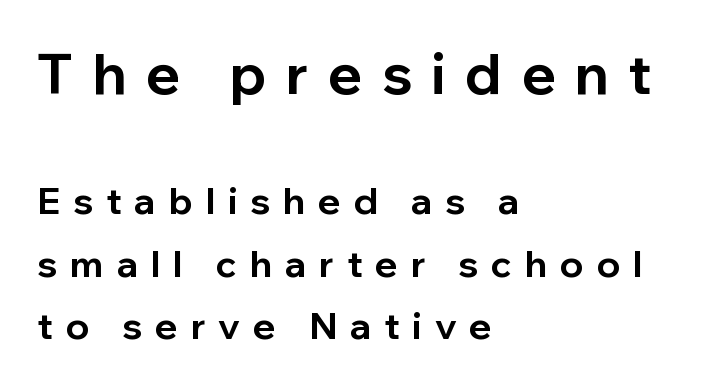
The image shows 56 px bold sans-serif type, upright; set left-aligned, normal line spacing (1.69x), unusually wide letter spacing (+0.35 em), not underlined; the first (top) block is 1.51x larger; low stroke contrast and a medium x-height.
